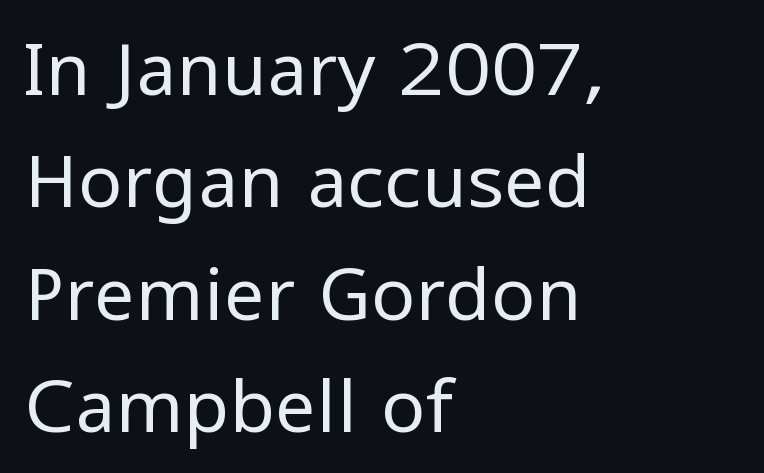
The image shows 73 px regular-weight sans-serif type, upright; set left-aligned, normal line spacing (1.54x), normal letter spacing, not underlined; low stroke contrast and a medium x-height.
